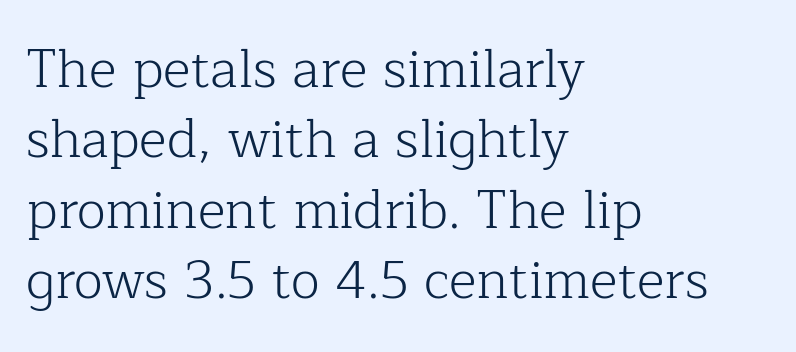
{"serif": "yes", "italic": "no", "bold": "no", "weight": "light", "width": "normal", "stroke_contrast": "low", "x_height": "medium", "monospaced": "no", "underline": "no", "align": "left", "line_spacing": "normal", "line_spacing_ratio": 1.33, "letter_spacing": "normal", "letter_spacing_em": 0.0, "glyph_px": 53}
